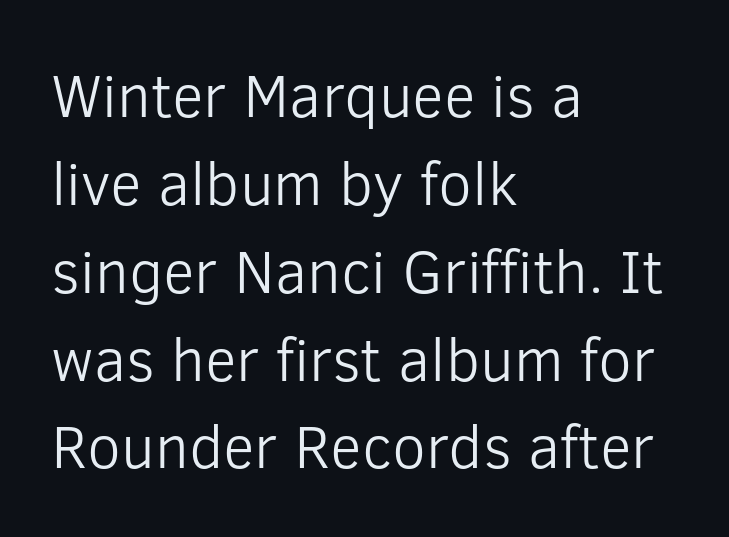
{"serif": "no", "italic": "no", "bold": "no", "weight": "light", "width": "normal", "stroke_contrast": "low", "x_height": "medium", "monospaced": "no", "underline": "no", "align": "left", "line_spacing": "normal", "line_spacing_ratio": 1.44, "letter_spacing": "normal", "letter_spacing_em": 0.0, "glyph_px": 61}
